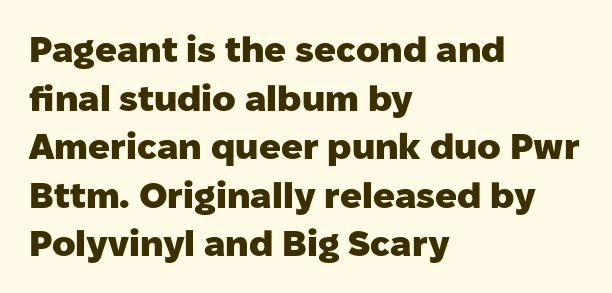
The image shows 36 px heavy sans-serif type, upright; set left-aligned, normal line spacing (1.35x), normal letter spacing, not underlined; low stroke contrast and a medium x-height.
